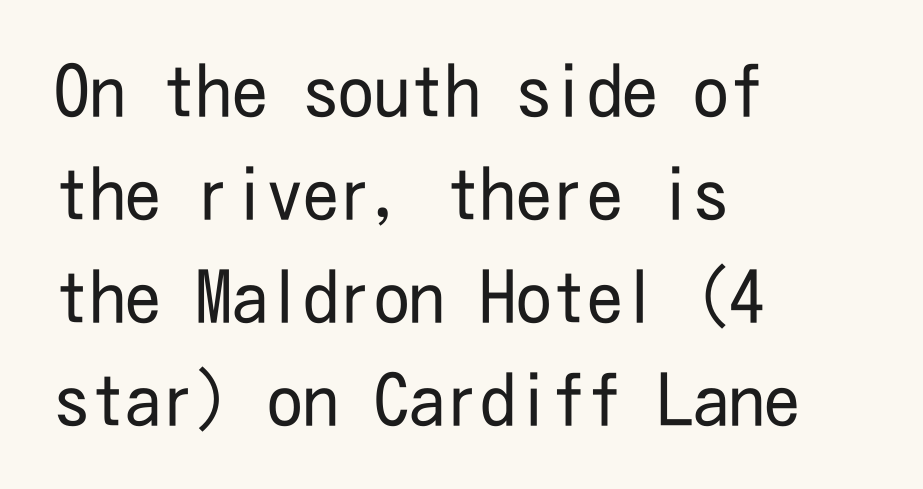
{"serif": "no", "italic": "no", "bold": "no", "weight": "regular", "width": "condensed", "stroke_contrast": "low", "x_height": "medium", "underline": "no", "align": "left", "line_spacing": "normal", "line_spacing_ratio": 1.45, "letter_spacing": "normal", "letter_spacing_em": 0.0, "glyph_px": 71}
